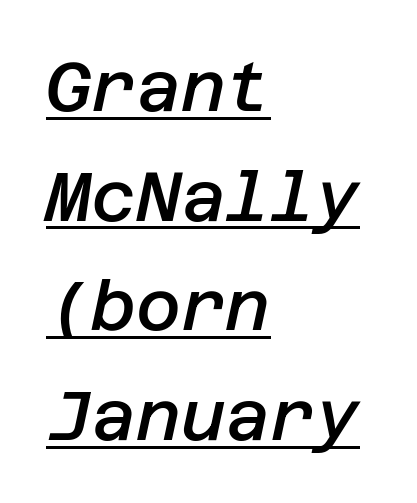
The string is rendered with underlining switched on. Rows of type keep a routine distance in the vertical direction. Stroke thickness is moderately raised; the sample reads as semibold. A typesetter would mark this as italic. Each word holds together tightly as a unit, with standard inter-letter gaps. The lines in this sample share a left origin and differ only in where they stop.
